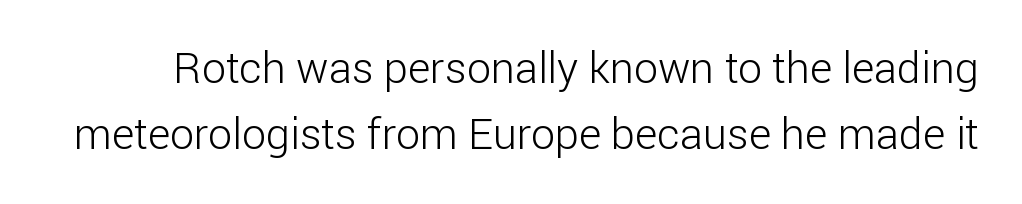
The image shows 43 px light sans-serif type, upright; set normal line spacing (1.54x), normal letter spacing, not underlined; low stroke contrast and a medium x-height.
